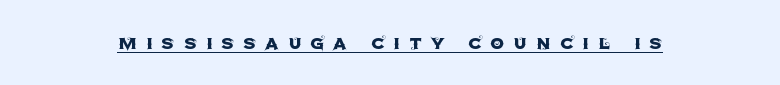
The tracking reads as deliberately expanded to a designer's eye. Posture: upright roman. Emphasis is given by a line drawn under the lettering.
